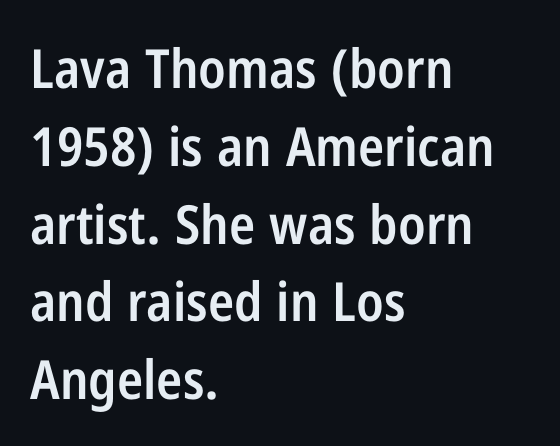
Q: Is the text bold? A: Semi-bold.
Q: Is the text italic (slanted)? A: No, it is upright.
Q: Is the typeface a serif or a sans-serif typeface? A: Sans-serif.
Q: Is the text underlined? A: No.
Q: How is the paragraph aligned? A: Left-aligned.
Q: Is the spacing between letters normal or unusually wide? A: Normal.
Q: Is the spacing between lines tight, normal or loose? A: Normal.
Q: Width (condensed, normal, or wide)? A: Condensed.
Q: Stroke contrast? A: Low.
Q: x-height? A: Medium.
Q: Monospaced? A: No.
